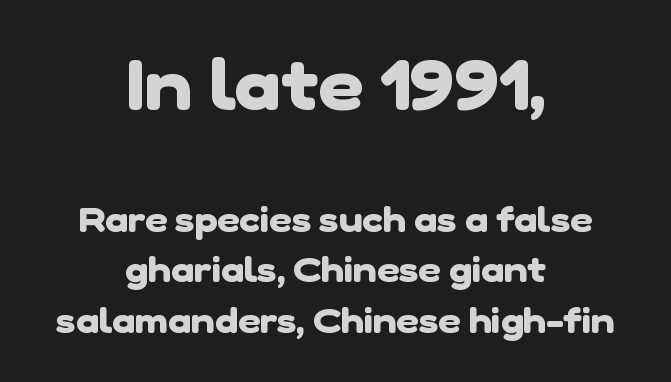
{"serif": "no", "bold": "yes", "weight": "heavy", "width": "normal", "stroke_contrast": "low", "x_height": "medium", "monospaced": "no", "underline": "no", "align": "center", "line_spacing": "normal", "line_spacing_ratio": 1.44, "letter_spacing": "normal", "letter_spacing_em": 0.0, "larger_block": "first", "size_ratio": 2.0, "glyph_px": 70}
